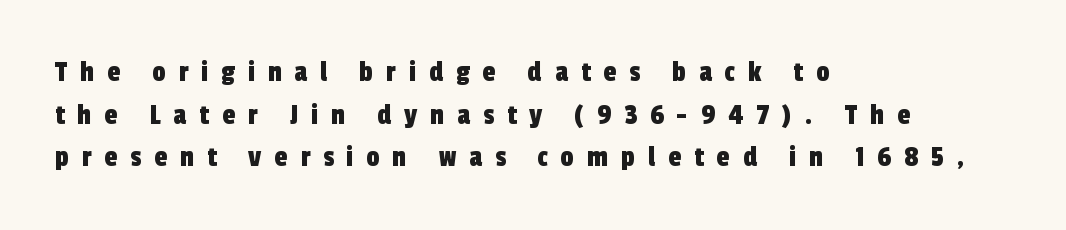
Q: Is the typeface a serif or a sans-serif typeface? A: Sans-serif.
Q: Is the text underlined? A: No.
Q: How is the paragraph aligned? A: Left-aligned.
Q: Is the spacing between letters normal or unusually wide? A: Unusually wide.
Q: Is the spacing between lines tight, normal or loose? A: Normal.
Q: Width (condensed, normal, or wide)? A: Condensed.
Q: x-height? A: Medium.
Q: Monospaced? A: No.
